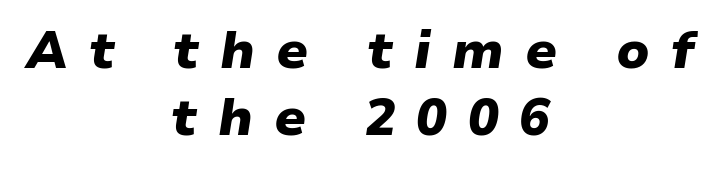
{"italic": "yes", "lean": "right", "slant_degrees": 9, "bold": "yes", "weight": "heavy", "width": "wide", "stroke_contrast": "low", "x_height": "medium", "monospaced": "no", "underline": "no", "align": "center", "line_spacing": "normal", "line_spacing_ratio": 1.31, "letter_spacing": "wide", "letter_spacing_em": 0.41, "glyph_px": 51}
